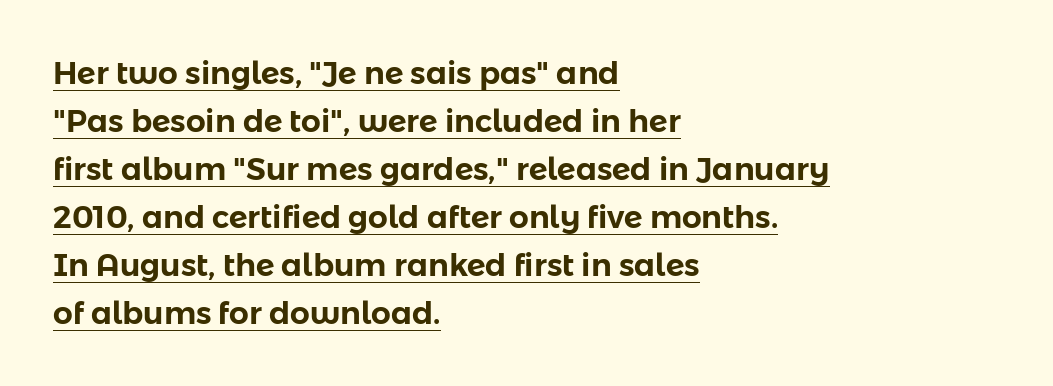
Q: Is the text italic (slanted)? A: No, it is upright.
Q: Is the typeface a serif or a sans-serif typeface? A: Sans-serif.
Q: Is the text underlined? A: Yes.
Q: How is the paragraph aligned? A: Left-aligned.
Q: Is the spacing between letters normal or unusually wide? A: Normal.
Q: Is the spacing between lines tight, normal or loose? A: Normal.
Q: Width (condensed, normal, or wide)? A: Normal.
Q: Stroke contrast? A: Low.
Q: x-height? A: Medium.
Q: Monospaced? A: No.
